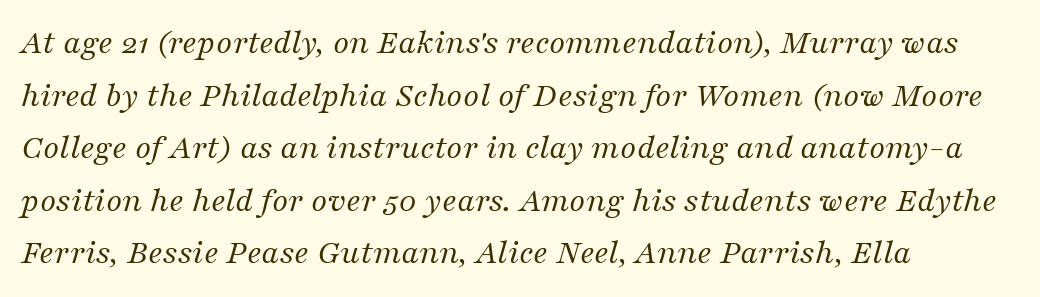
{"serif": "yes", "italic": "yes", "lean": "right", "slant_degrees": 16, "bold": "no", "weight": "regular", "width": "normal", "stroke_contrast": "medium", "x_height": "medium", "monospaced": "no", "underline": "no", "align": "left", "line_spacing": "normal", "line_spacing_ratio": 1.46, "letter_spacing": "normal", "letter_spacing_em": 0.0, "glyph_px": 36}
